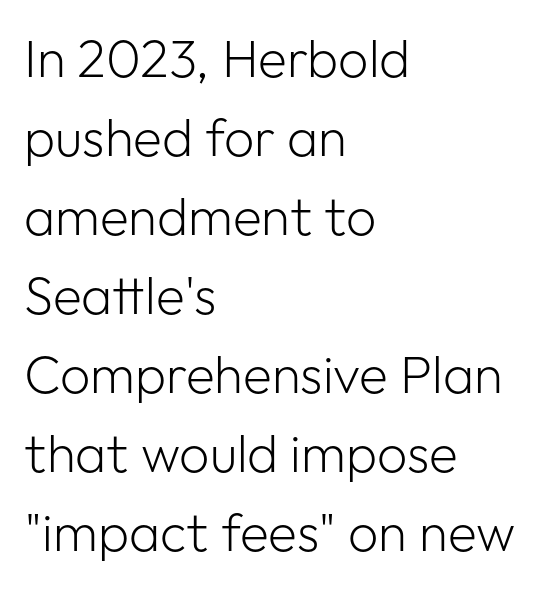
Q: Is the text bold? A: No.
Q: Is the text italic (slanted)? A: No, it is upright.
Q: Is the typeface a serif or a sans-serif typeface? A: Sans-serif.
Q: Is the text underlined? A: No.
Q: How is the paragraph aligned? A: Left-aligned.
Q: Is the spacing between letters normal or unusually wide? A: Normal.
Q: Is the spacing between lines tight, normal or loose? A: Normal.
Q: Width (condensed, normal, or wide)? A: Normal.
Q: Stroke contrast? A: Low.
Q: x-height? A: Medium.
Q: Monospaced? A: No.
